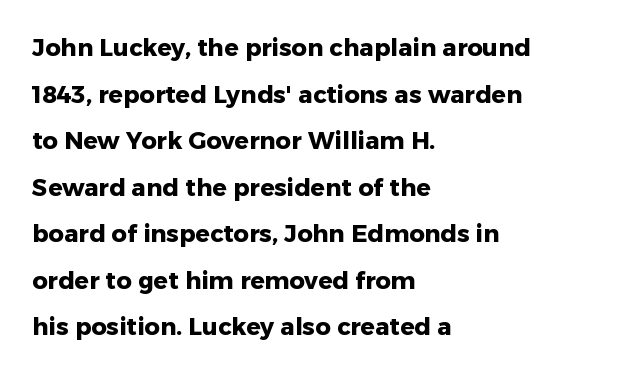
Q: Is the text bold? A: Yes.
Q: Is the text italic (slanted)? A: No, it is upright.
Q: Is the text underlined? A: No.
Q: How is the paragraph aligned? A: Left-aligned.
Q: Is the spacing between letters normal or unusually wide? A: Normal.
Q: Is the spacing between lines tight, normal or loose? A: Loose.
